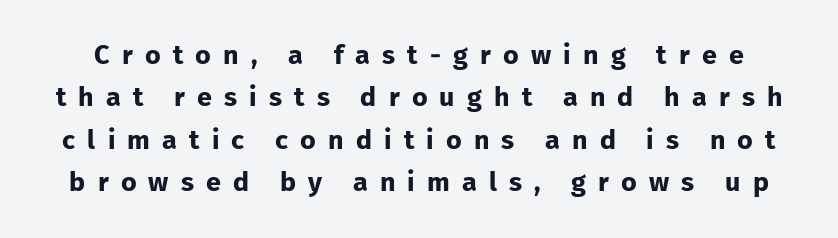
Q: Is the text bold? A: Yes.
Q: Is the text italic (slanted)? A: No, it is upright.
Q: Is the text underlined? A: No.
Q: Is the spacing between letters normal or unusually wide? A: Unusually wide.
Q: Is the spacing between lines tight, normal or loose? A: Normal.
